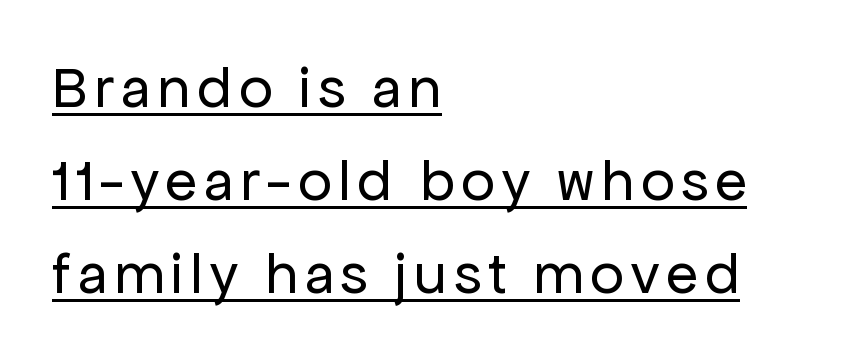
{"serif": "no", "italic": "no", "bold": "no", "weight": "regular", "width": "normal", "stroke_contrast": "low", "x_height": "medium", "monospaced": "no", "underline": "yes", "align": "left", "line_spacing": "normal", "line_spacing_ratio": 1.58, "glyph_px": 59}
